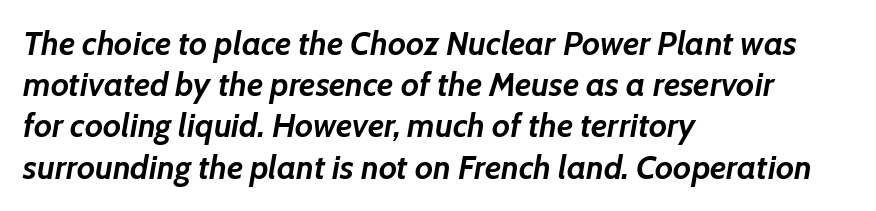
{"italic": "yes", "lean": "right", "slant_degrees": 7, "bold": "yes", "weight": "semibold", "width": "normal", "stroke_contrast": "low", "x_height": "medium", "monospaced": "no", "underline": "no", "align": "left", "line_spacing": "normal", "line_spacing_ratio": 1.25, "letter_spacing": "normal", "letter_spacing_em": 0.0, "glyph_px": 33}
